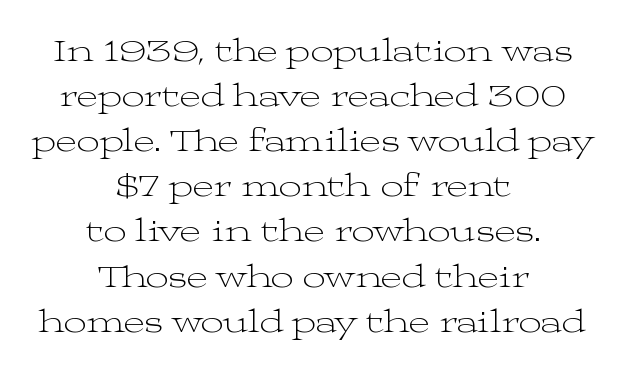
The image shows 32 px light, wide serif type, upright; set centered, normal line spacing (1.41x), normal letter spacing, not underlined; medium stroke contrast and a medium x-height.
